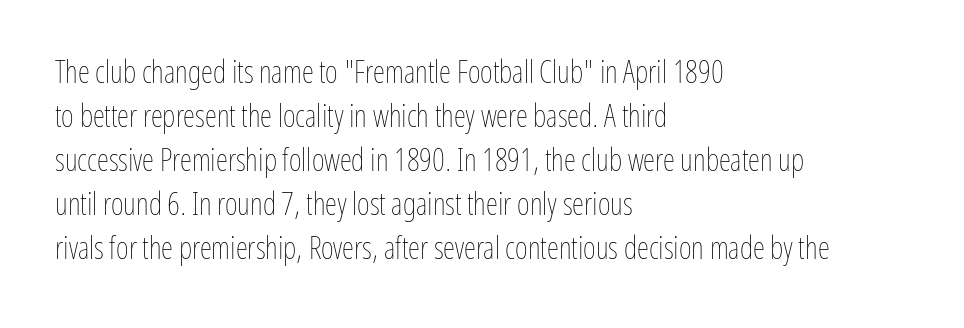
The image shows 31 px thin, condensed type, upright; set left-aligned, normal line spacing (1.42x), normal letter spacing, not underlined; low stroke contrast and a medium x-height.
